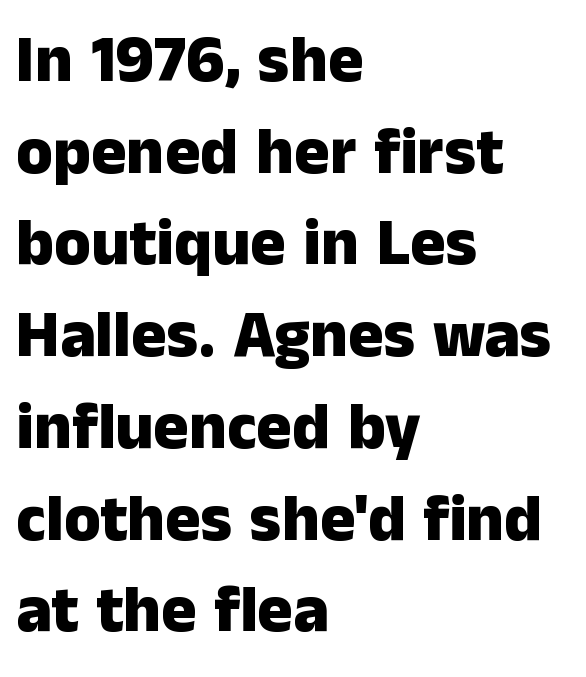
The image shows 66 px heavy sans-serif type, upright; set left-aligned, normal line spacing (1.39x), normal letter spacing, not underlined; low stroke contrast and a medium x-height.
